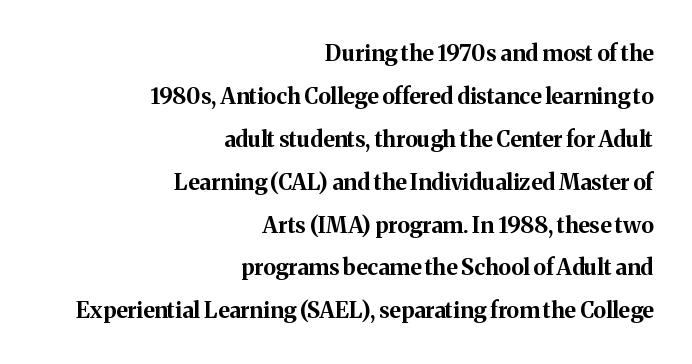
Summary of weight: heavy, a full bold. Glyph-to-glyph distance matches everyday printed text. Italic: no, the glyphs are upright roman. These lines stack with their right ends in a neat column. Loosely led — the rows are spread out. Descenders hang freely into open space.
